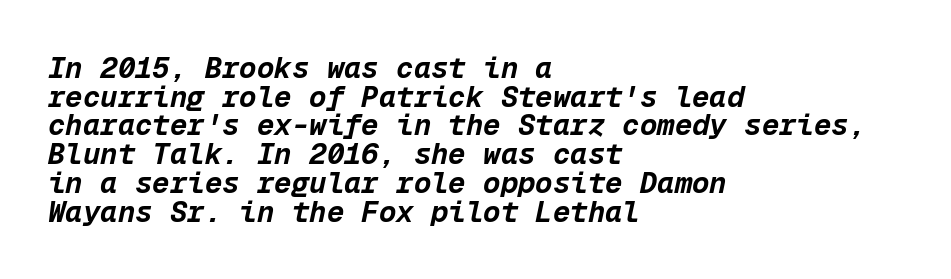
Rows of type sit shoulder to shoulder in the vertical direction. The words here are not underlined. If you drew a ruler down the left edge, every line would touch it. Does extra space separate the letters? No, they use regular spacing. The lettering tilts uniformly, giving the passage an italic look. The glyphs have the mass of a bold cut.
